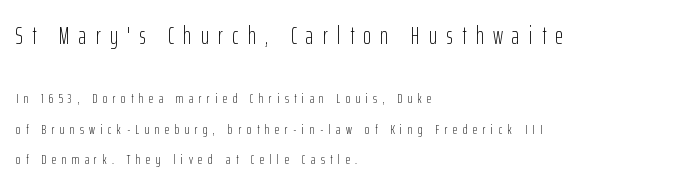
The image shows 24 px text type, upright; set left-aligned, loose line spacing (2.17x), unusually wide letter spacing (+0.39 em), not underlined; the first (top) block is 1.71x larger.
